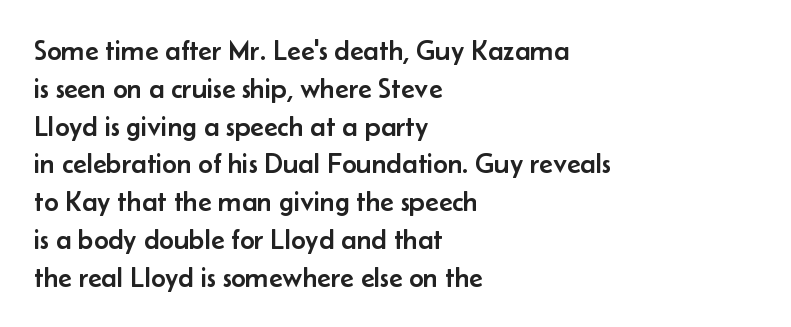
The face used here is rendered with its standard letterfit. Regarding leading, the lines here are spaced in the standard way. Tall strokes in this sample are plumb rather than angled. Plain, unruled lines of type. The letters advance in unequal steps, a hallmark of proportional type.
